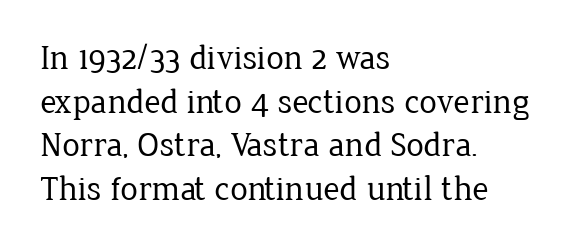
Q: Is the text bold? A: No.
Q: Is the text italic (slanted)? A: No, it is upright.
Q: Is the typeface a serif or a sans-serif typeface? A: Serif.
Q: Is the text underlined? A: No.
Q: How is the paragraph aligned? A: Left-aligned.
Q: Is the spacing between letters normal or unusually wide? A: Normal.
Q: Is the spacing between lines tight, normal or loose? A: Normal.
Q: Width (condensed, normal, or wide)? A: Normal.
Q: Stroke contrast? A: Low.
Q: x-height? A: Medium.
Q: Monospaced? A: No.
